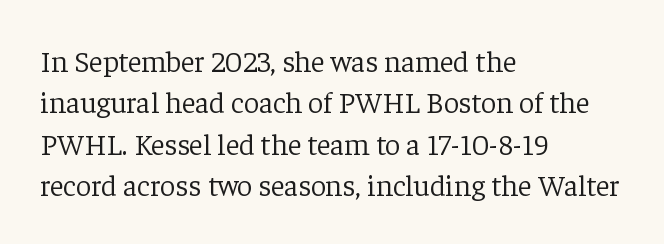
Evenly set lines give the paragraph a standard silhouette. A typesetter would call this zero additional tracking. Every row of glyphs begins at an identical x-position on the left. No extra ink here — the face is not bold. Nope, not italic — everything's standing straight. In terms of letterform style, serifs are clearly present.
